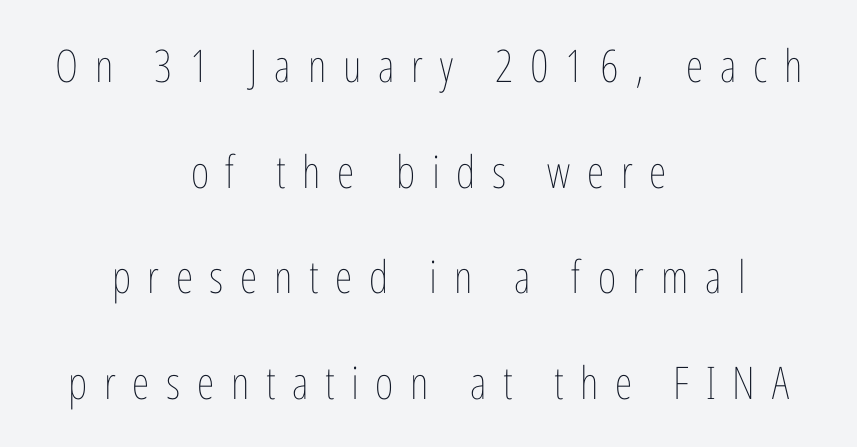
Q: Is the text bold? A: No.
Q: Is the text italic (slanted)? A: No, it is upright.
Q: Is the text underlined? A: No.
Q: How is the paragraph aligned? A: Centered.
Q: Is the spacing between letters normal or unusually wide? A: Unusually wide.
Q: Is the spacing between lines tight, normal or loose? A: Loose.
Q: Width (condensed, normal, or wide)? A: Condensed.
Q: Stroke contrast? A: Low.
Q: x-height? A: Medium.
Q: Monospaced? A: No.
